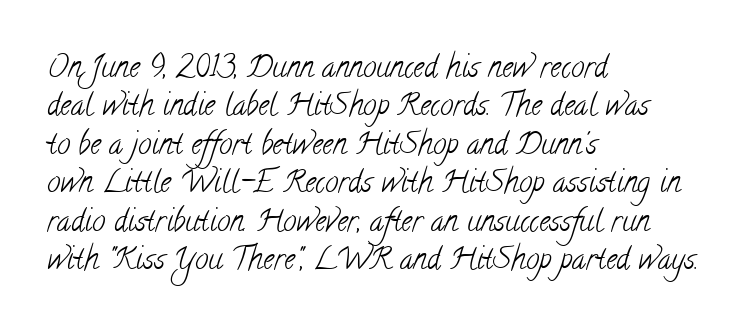
Q: Is the text bold? A: No.
Q: Is the typeface a serif or a sans-serif typeface? A: Serif.
Q: Is the text underlined? A: No.
Q: How is the paragraph aligned? A: Left-aligned.
Q: Is the spacing between letters normal or unusually wide? A: Normal.
Q: Is the spacing between lines tight, normal or loose? A: Normal.
Q: Width (condensed, normal, or wide)? A: Condensed.
Q: Stroke contrast? A: Low.
Q: x-height? A: Small.
Q: Monospaced? A: No.
